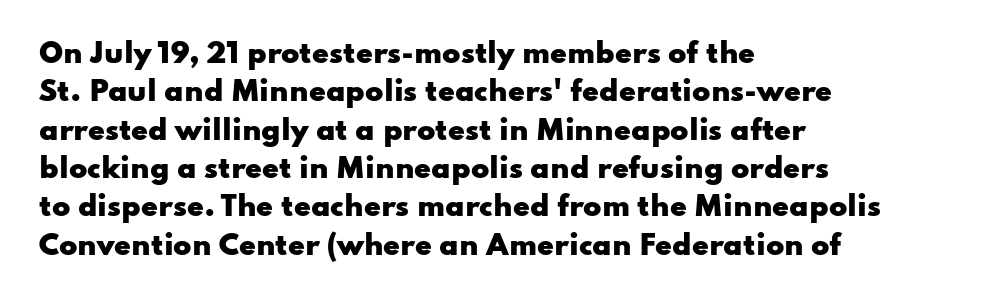
Glyph-to-glyph distance matches everyday printed text. Notice how thick the strokes are: this is what a full bold looks like. A normal amount of white space separates one row of letters from the next. Only glyphs here, with clear space below each row. Vertical strokes here are truly vertical.
